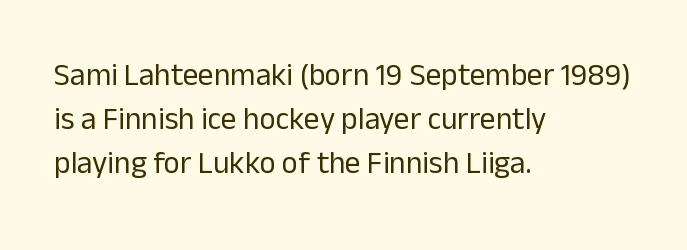
{"serif": "no", "italic": "no", "bold": "no", "weight": "regular", "width": "normal", "stroke_contrast": "low", "x_height": "medium", "monospaced": "no", "underline": "no", "align": "left", "line_spacing": "normal", "line_spacing_ratio": 1.42, "letter_spacing": "normal", "letter_spacing_em": 0.0, "glyph_px": 31}
